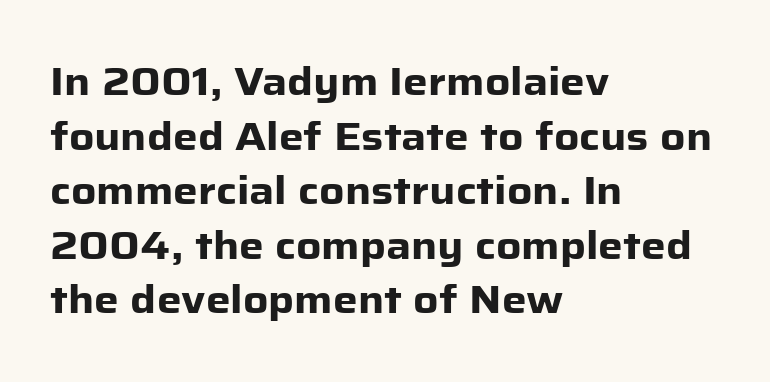
The letters carry no serifs — their stems end cleanly without finishing strokes. You could not count columns in this text — the font is proportionally spaced. Notice how the passage keeps a crisp vertical edge on the left only. The face used here has the dense, thick strokes of a bold. The string is rendered with underlining switched off. The passage shown has conventional tracking throughout.
